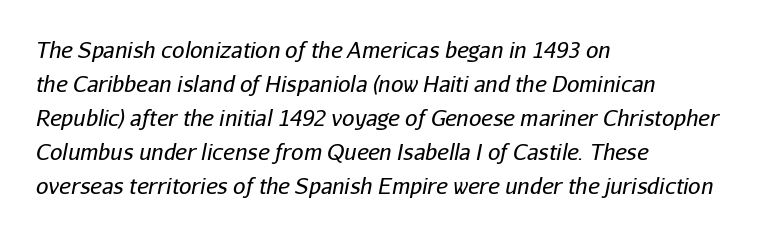
{"italic": "yes", "lean": "right", "slant_degrees": 11, "bold": "no", "underline": "no", "align": "left", "line_spacing": "normal", "line_spacing_ratio": 1.55, "letter_spacing": "normal", "letter_spacing_em": 0.0, "glyph_px": 22}
